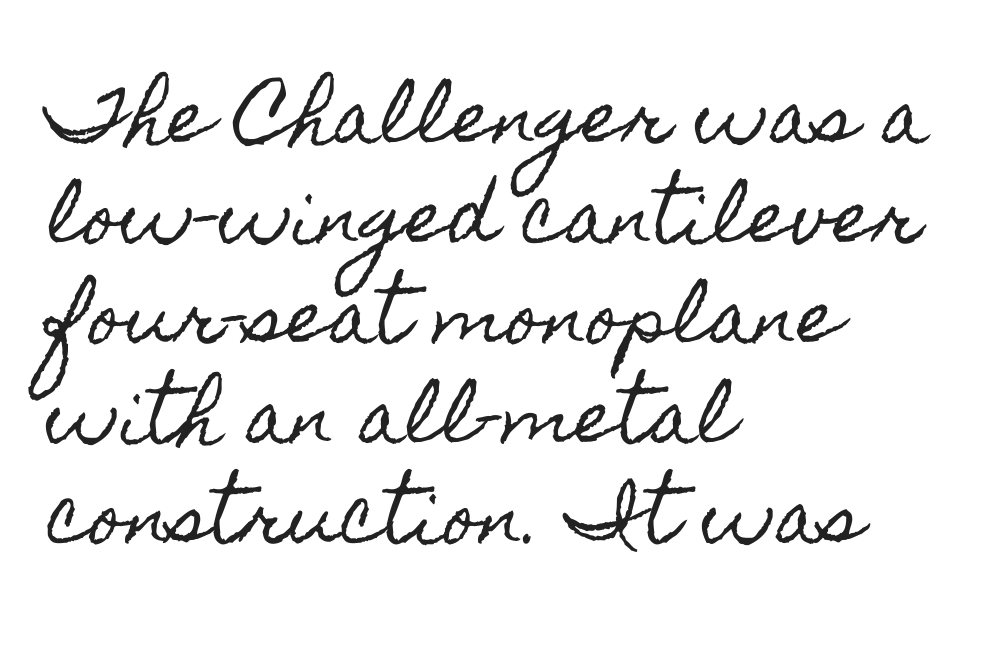
This rendering uses left alignment, leaving the right contour irregular. Character widths vary here, with narrow letters taking less room than wide ones. Leading matches the norm, producing a regular column. Does extra space separate the letters? No, they use regular spacing.
